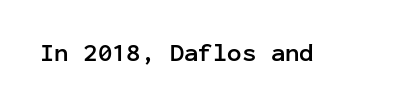
{"italic": "no", "bold": "yes", "underline": "no", "letter_spacing": "normal", "letter_spacing_em": 0.0, "glyph_px": 24}
